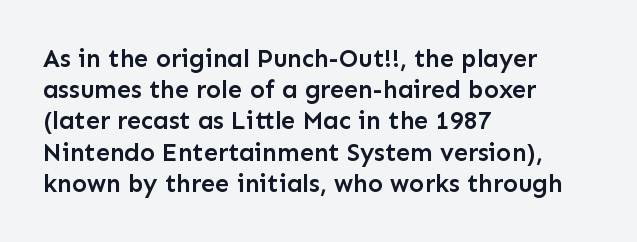
{"italic": "no", "bold": "semi", "underline": "no", "align": "left", "line_spacing": "normal", "line_spacing_ratio": 1.25, "letter_spacing": "normal", "letter_spacing_em": 0.0, "glyph_px": 25}
